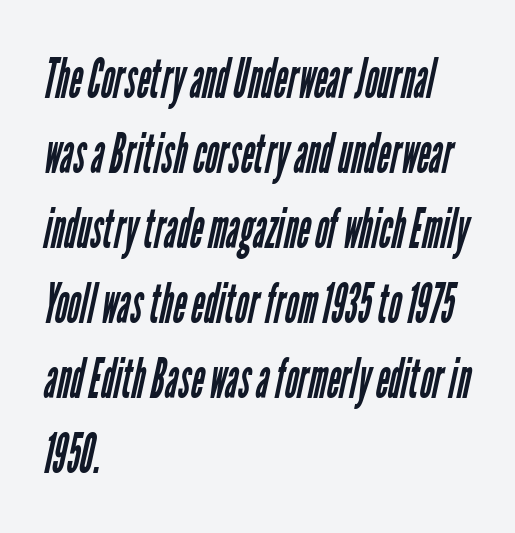
Regular leading. No word sits above an underline. The font family rendered here belongs to the sans-serif group. The letterforms sit at book weight or below.
